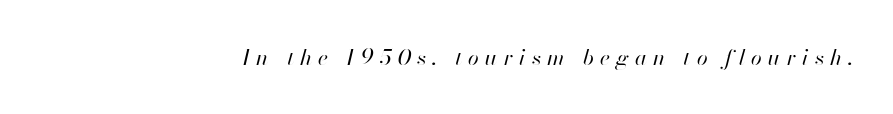
{"italic": "yes", "lean": "right", "slant_degrees": 13, "bold": "no", "underline": "no", "letter_spacing": "wide", "letter_spacing_em": 0.28, "glyph_px": 22}
